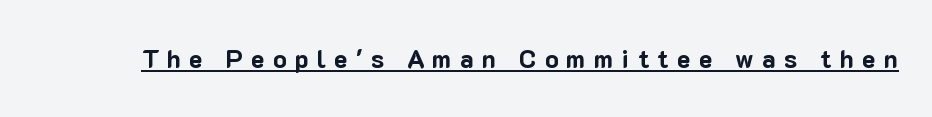
This rendering widens character spacing well past its baseline value. Does the lettering tilt? It doesn't — this is upright. Compared with undecorated copy, this sample adds a rule below the words. How heavy is the stroke? Heavy — this is a bold.
